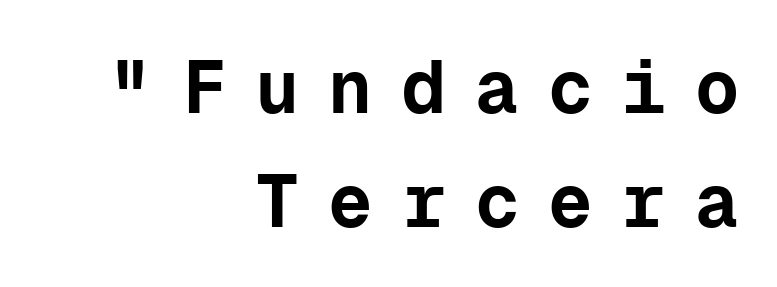
Q: Is the text bold? A: Yes.
Q: Is the text italic (slanted)? A: No, it is upright.
Q: Is the typeface a serif or a sans-serif typeface? A: Sans-serif.
Q: Is the text underlined? A: No.
Q: How is the paragraph aligned? A: Right-aligned.
Q: Is the spacing between letters normal or unusually wide? A: Unusually wide.
Q: Is the spacing between lines tight, normal or loose? A: Normal.
Q: Width (condensed, normal, or wide)? A: Normal.
Q: Stroke contrast? A: Low.
Q: x-height? A: Medium.
Q: Monospaced? A: Yes.
